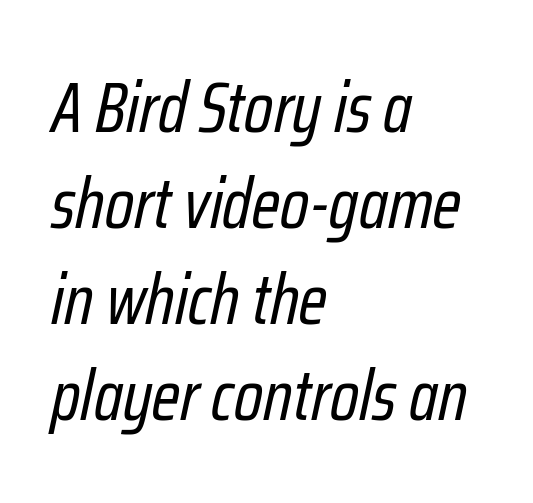
Q: Is the text bold? A: No.
Q: Is the text italic (slanted)? A: Yes, it leans right by about 12 degrees.
Q: Is the text underlined? A: No.
Q: How is the paragraph aligned? A: Left-aligned.
Q: Is the spacing between letters normal or unusually wide? A: Normal.
Q: Is the spacing between lines tight, normal or loose? A: Normal.
Q: Width (condensed, normal, or wide)? A: Condensed.
Q: Stroke contrast? A: Low.
Q: x-height? A: Medium.
Q: Monospaced? A: No.
